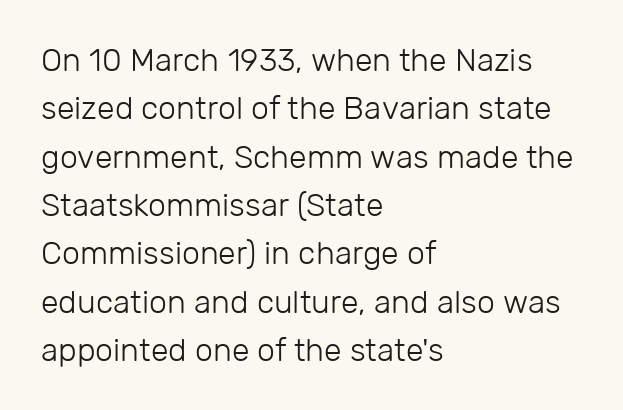
Caption: standard tracking, unaltered. When letters stand straight like this, we call the style roman or upright. The lines sit at an ordinary, default distance from one another. The glyphs in this specimen are sans serif. Check the space under the baseline: it is left empty.
